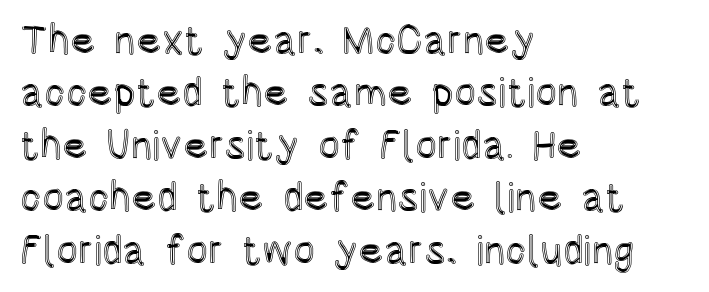
Q: Is the text italic (slanted)? A: No, it is upright.
Q: Is the text underlined? A: No.
Q: How is the paragraph aligned? A: Left-aligned.
Q: Is the spacing between letters normal or unusually wide? A: Normal.
Q: Is the spacing between lines tight, normal or loose? A: Normal.
Q: Width (condensed, normal, or wide)? A: Condensed.
Q: x-height? A: Large.
Q: Monospaced? A: No.
